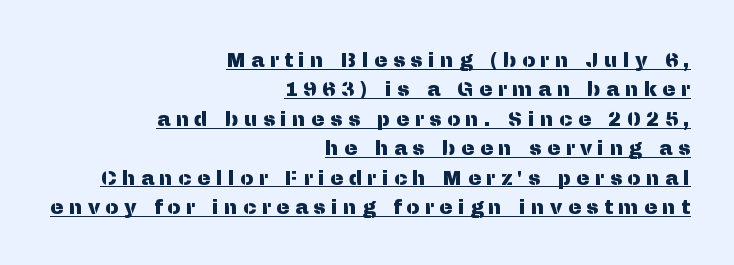
The image shows 20 px text type, upright; set right-aligned, normal line spacing (1.47x), unusually wide letter spacing (+0.27 em), underlined.
